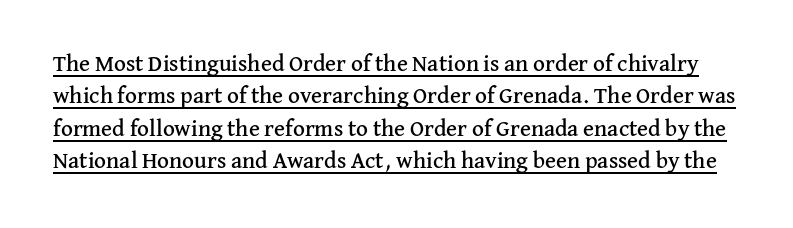
{"italic": "no", "underline": "yes", "line_spacing": "normal", "line_spacing_ratio": 1.41, "letter_spacing": "normal", "letter_spacing_em": 0.0, "glyph_px": 23}
